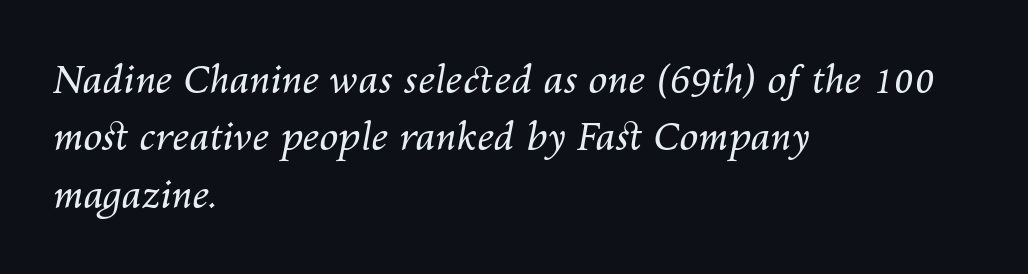
{"italic": "yes", "lean": "right", "slant_degrees": 10, "bold": "no", "weight": "regular", "width": "normal", "stroke_contrast": "medium", "x_height": "medium", "monospaced": "no", "underline": "no", "align": "left", "line_spacing": "normal", "line_spacing_ratio": 1.51, "letter_spacing": "normal", "letter_spacing_em": 0.0, "glyph_px": 38}
